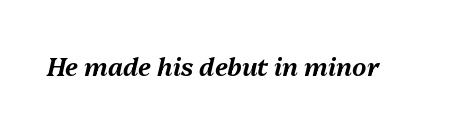
The image shows 25 px text type, italic (leaning right); set normal letter spacing, not underlined.
